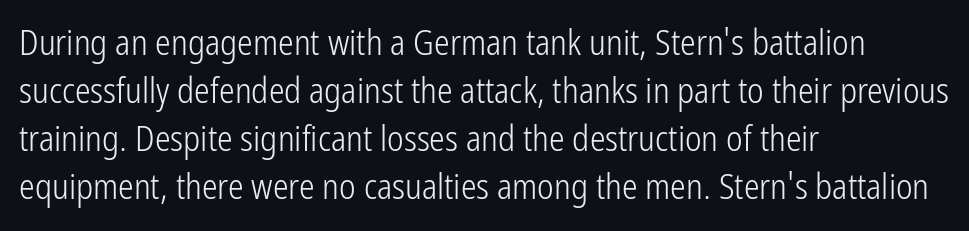
The image shows 35 px light, condensed sans-serif type, upright; set left-aligned, normal line spacing (1.37x), normal letter spacing, not underlined; low stroke contrast and a medium x-height.
